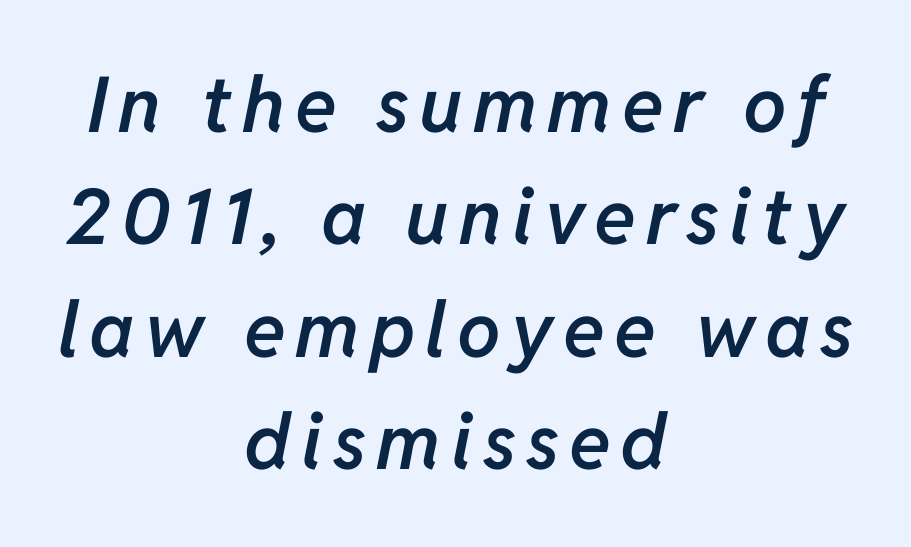
The image shows 77 px semibold type, italic (leaning right); set centered, normal line spacing (1.46x), not underlined; low stroke contrast and a medium x-height.
